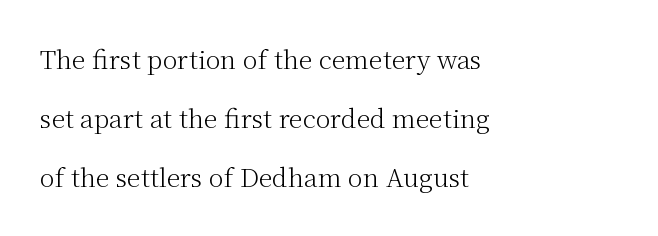
{"italic": "no", "bold": "no", "underline": "no", "align": "left", "line_spacing": "loose", "line_spacing_ratio": 2.37, "letter_spacing": "normal", "letter_spacing_em": 0.0, "glyph_px": 25}
